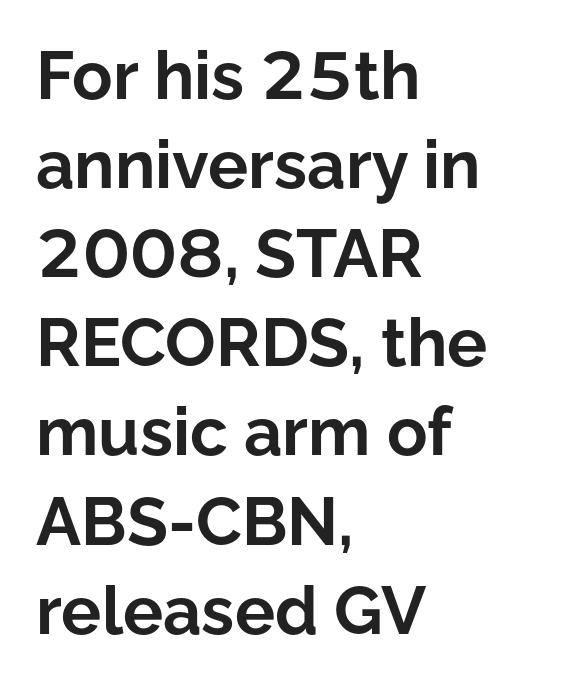
Q: Is the text bold? A: Yes.
Q: Is the text italic (slanted)? A: No, it is upright.
Q: Is the typeface a serif or a sans-serif typeface? A: Sans-serif.
Q: Is the text underlined? A: No.
Q: How is the paragraph aligned? A: Left-aligned.
Q: Is the spacing between letters normal or unusually wide? A: Normal.
Q: Is the spacing between lines tight, normal or loose? A: Normal.
Q: Width (condensed, normal, or wide)? A: Normal.
Q: Stroke contrast? A: Low.
Q: x-height? A: Medium.
Q: Monospaced? A: No.
